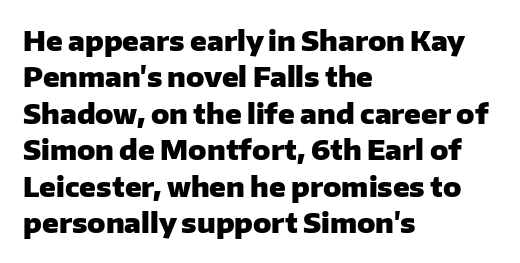
Q: Is the text bold? A: Yes.
Q: Is the text italic (slanted)? A: No, it is upright.
Q: Is the text underlined? A: No.
Q: How is the paragraph aligned? A: Left-aligned.
Q: Is the spacing between letters normal or unusually wide? A: Normal.
Q: Is the spacing between lines tight, normal or loose? A: Normal.
